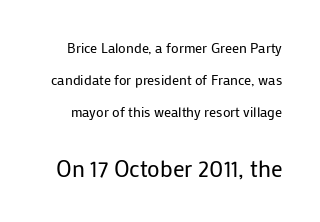
{"italic": "no", "bold": "no", "underline": "no", "line_spacing": "loose", "line_spacing_ratio": 2.27, "letter_spacing": "normal", "letter_spacing_em": 0.0, "larger_block": "second", "size_ratio": 1.64, "glyph_px": 23}
